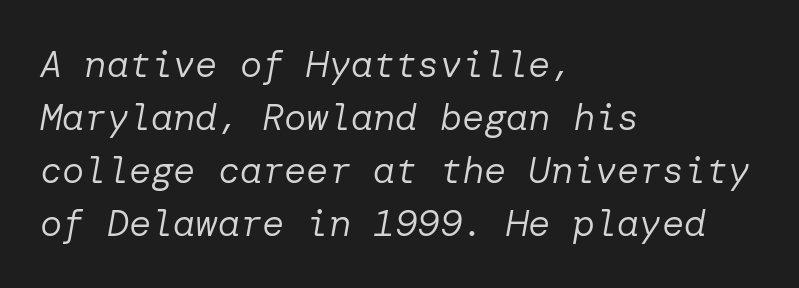
Q: Is the text bold? A: No.
Q: Is the text italic (slanted)? A: Yes, it leans right by about 10 degrees.
Q: Is the text underlined? A: No.
Q: How is the paragraph aligned? A: Left-aligned.
Q: Is the spacing between letters normal or unusually wide? A: Normal.
Q: Is the spacing between lines tight, normal or loose? A: Normal.
Q: Width (condensed, normal, or wide)? A: Normal.
Q: Stroke contrast? A: Low.
Q: x-height? A: Medium.
